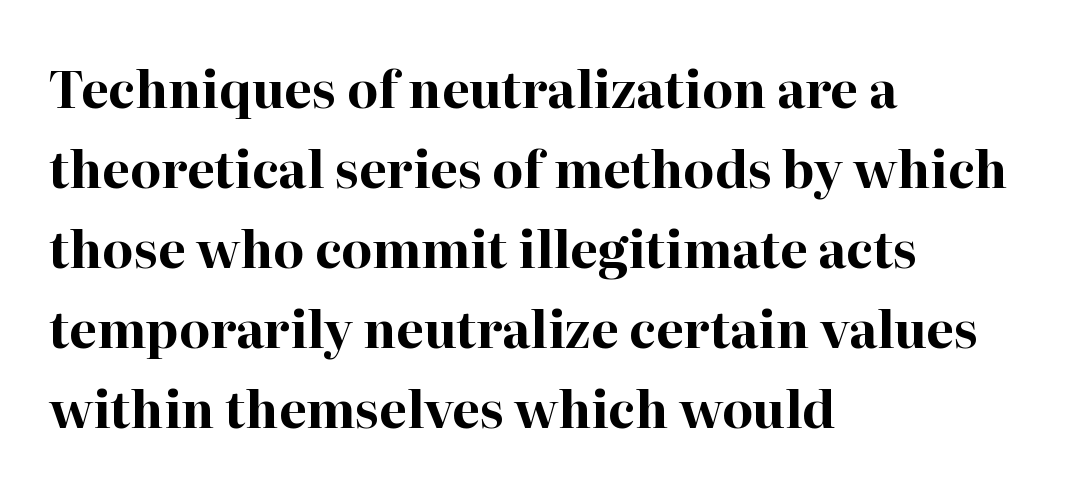
Q: Is the text bold? A: Yes.
Q: Is the text italic (slanted)? A: No, it is upright.
Q: Is the typeface a serif or a sans-serif typeface? A: Serif.
Q: Is the text underlined? A: No.
Q: How is the paragraph aligned? A: Left-aligned.
Q: Is the spacing between letters normal or unusually wide? A: Normal.
Q: Is the spacing between lines tight, normal or loose? A: Normal.
Q: Width (condensed, normal, or wide)? A: Normal.
Q: Stroke contrast? A: High.
Q: x-height? A: Medium.
Q: Monospaced? A: No.
